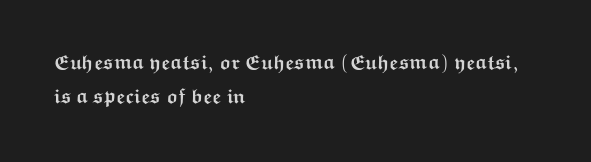
The image shows 20 px bold type, upright; set left-aligned, normal line spacing (1.7x), normal letter spacing, not underlined.
